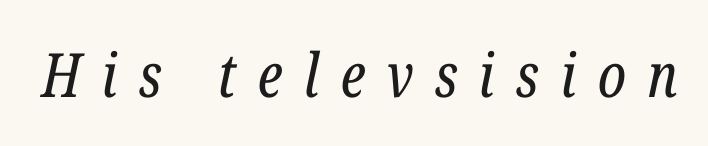
The specimen omits any rule beneath the text block's lines. Is the type heavy? It reads as light-to-regular instead. Here the designer chose a conventional face with non-uniform glyph widths. Unlike a clean sans, this face finishes its strokes with serifs.
